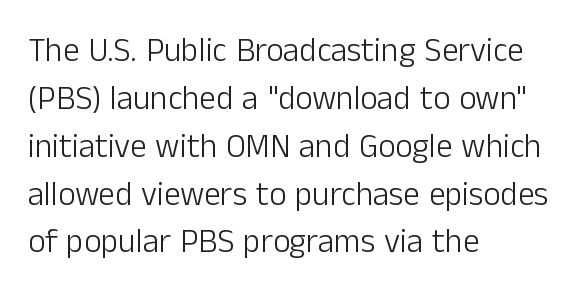
Q: Is the text bold? A: No.
Q: Is the text italic (slanted)? A: No, it is upright.
Q: Is the typeface a serif or a sans-serif typeface? A: Sans-serif.
Q: Is the text underlined? A: No.
Q: How is the paragraph aligned? A: Left-aligned.
Q: Is the spacing between letters normal or unusually wide? A: Normal.
Q: Is the spacing between lines tight, normal or loose? A: Normal.
Q: Width (condensed, normal, or wide)? A: Normal.
Q: Stroke contrast? A: Low.
Q: x-height? A: Medium.
Q: Monospaced? A: No.
